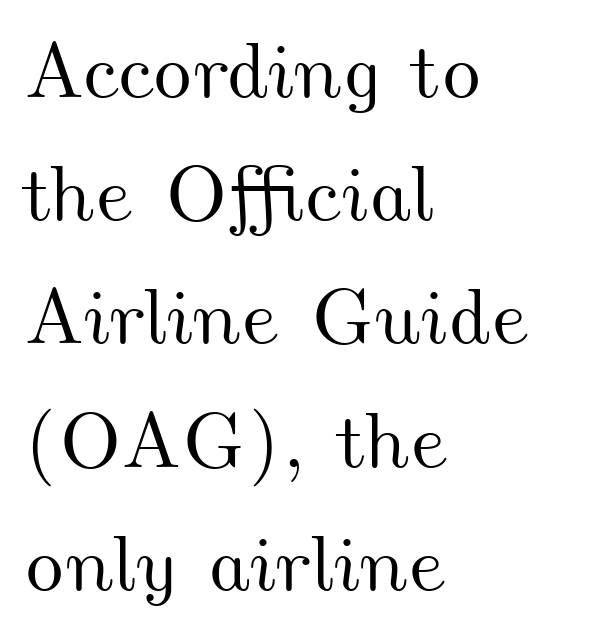
Q: Is the text underlined? A: No.
Q: How is the paragraph aligned? A: Left-aligned.
Q: Is the spacing between letters normal or unusually wide? A: Normal.
Q: Is the spacing between lines tight, normal or loose? A: Normal.
Q: Width (condensed, normal, or wide)? A: Wide.
Q: Stroke contrast? A: Medium.
Q: x-height? A: Small.
Q: Monospaced? A: No.
